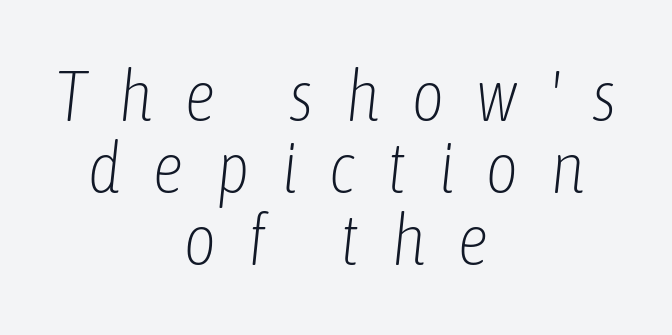
{"italic": "yes", "lean": "right", "slant_degrees": 6, "bold": "no", "weight": "light", "width": "condensed", "stroke_contrast": "low", "x_height": "medium", "monospaced": "no", "underline": "no", "align": "center", "line_spacing": "tight", "line_spacing_ratio": 1.0, "letter_spacing": "wide", "letter_spacing_em": 0.43, "glyph_px": 72}
